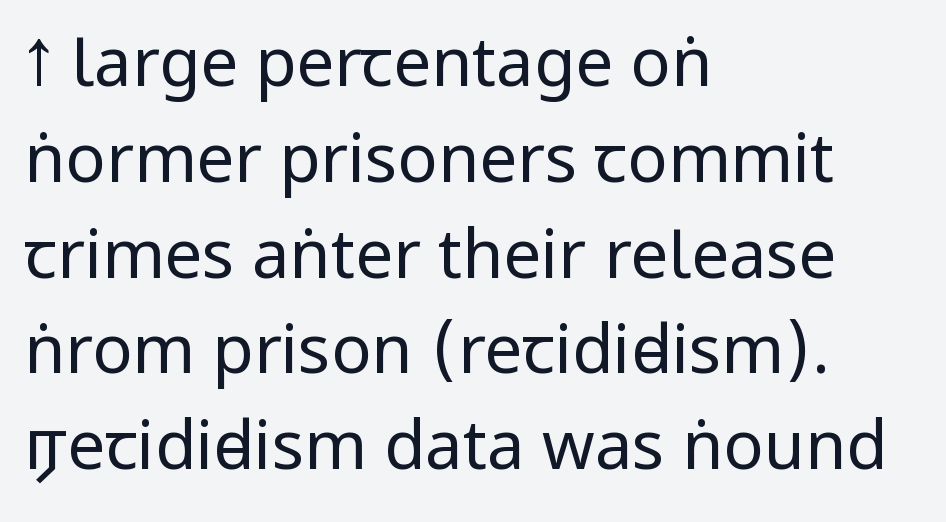
Just letters on the line, the space beneath them empty. Regarding leading, the lines here are spaced in the standard way. In terms of letterspacing, this is plain default setting. The typesetting does not lean heavy: it is not bold. Examine the stroke ends and you'll find no serifs. Leftover space on each line is placed entirely after the last word.
